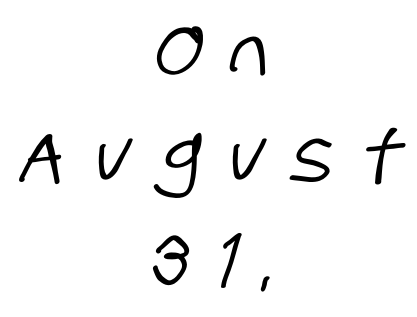
The zone under the glyphs is completely vacant. Tracking value appears strongly positive — letters spread wide. The rendering shows plain stroke endings on the letterforms — a sans-serif design. Character widths vary here, with narrow letters taking less room than wide ones. Evenly set lines give the paragraph a standard silhouette. Casual observation: everything's sitting right in the middle.
